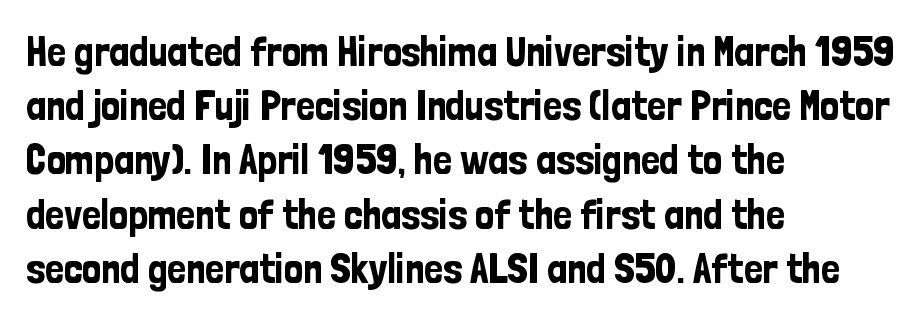
{"serif": "no", "italic": "no", "width": "condensed", "stroke_contrast": "low", "x_height": "medium", "monospaced": "no", "underline": "no", "align": "left", "line_spacing": "normal", "line_spacing_ratio": 1.29, "letter_spacing": "normal", "letter_spacing_em": 0.0, "glyph_px": 42}
